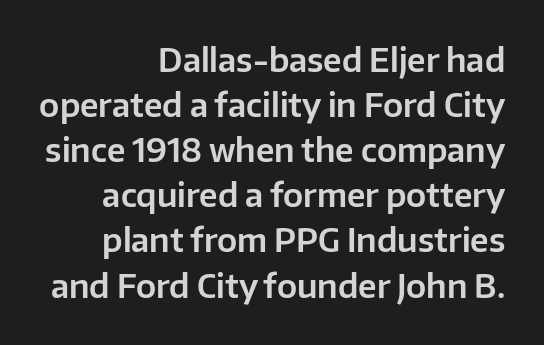
{"serif": "no", "italic": "no", "width": "normal", "stroke_contrast": "low", "x_height": "medium", "monospaced": "no", "underline": "no", "align": "right", "line_spacing": "normal", "line_spacing_ratio": 1.41, "letter_spacing": "normal", "letter_spacing_em": 0.0, "glyph_px": 32}
